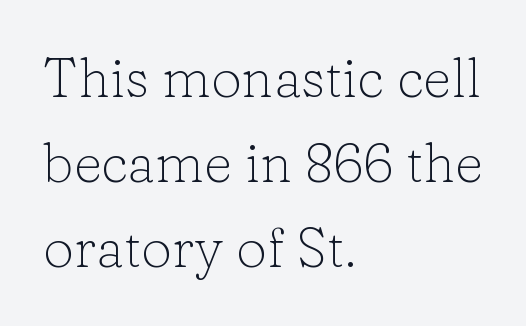
The image shows 55 px light serif type, upright; set left-aligned, normal line spacing (1.55x), normal letter spacing, not underlined; low stroke contrast and a medium x-height.
